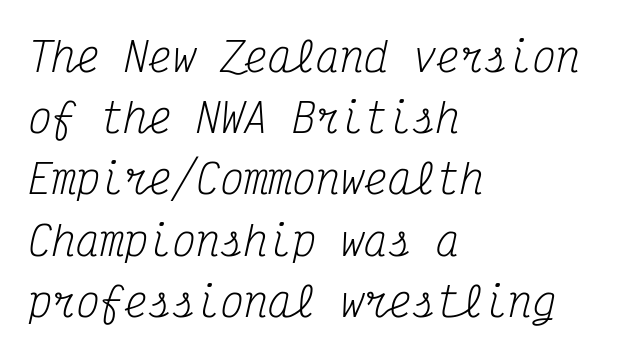
{"serif": "yes", "italic": "yes", "lean": "right", "slant_degrees": 12, "bold": "no", "weight": "regular", "width": "condensed", "stroke_contrast": "medium", "x_height": "medium", "monospaced": "yes", "underline": "no", "align": "left", "line_spacing": "normal", "line_spacing_ratio": 1.53, "letter_spacing": "normal", "letter_spacing_em": 0.0, "glyph_px": 40}
